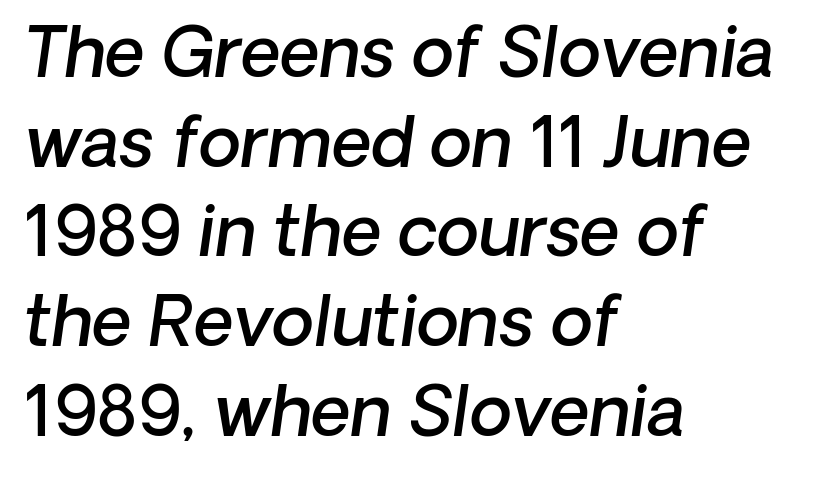
Q: Is the text bold? A: Semi-bold.
Q: Is the typeface a serif or a sans-serif typeface? A: Sans-serif.
Q: Is the text underlined? A: No.
Q: How is the paragraph aligned? A: Left-aligned.
Q: Is the spacing between letters normal or unusually wide? A: Normal.
Q: Is the spacing between lines tight, normal or loose? A: Normal.
Q: Width (condensed, normal, or wide)? A: Normal.
Q: Stroke contrast? A: Low.
Q: x-height? A: Medium.
Q: Monospaced? A: No.
